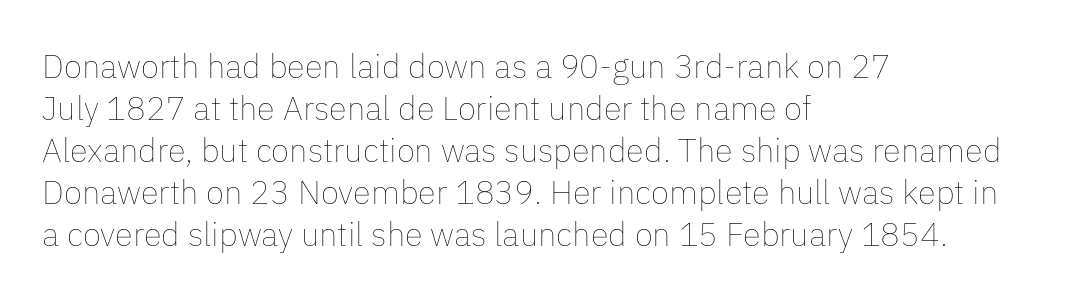
Glyph-to-glyph distance matches everyday printed text. Weight: not bold — regular or lighter. You could not count columns in this text — the font is proportionally spaced. The rag falls on the right side of this text block.
